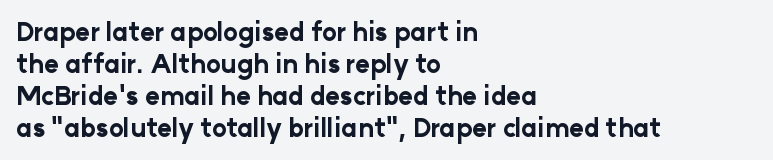
The typesetter chose a ragged-right arrangement here. The line texture is even and compact thanks to regular tracking. Summary of weight: heavy, a full bold. Vertically, the passage feels balanced, rows spaced as you'd expect. In terms of posture, this sample is upright.
